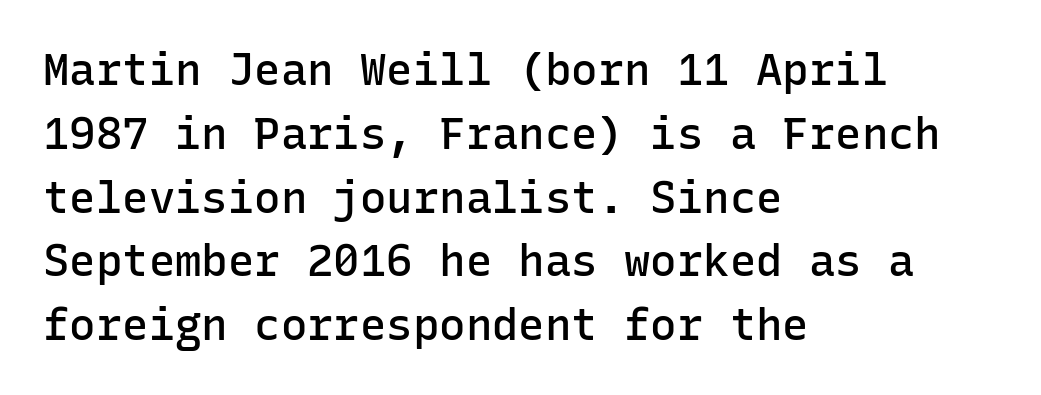
The words here are not underlined. Every character here occupies the same horizontal width, giving the sample a typewriter-like rhythm. The passage shown has conventional tracking throughout. The typesetter chose a ragged-right arrangement here. Each letter's strokes conclude bluntly, with no projecting serifs.
